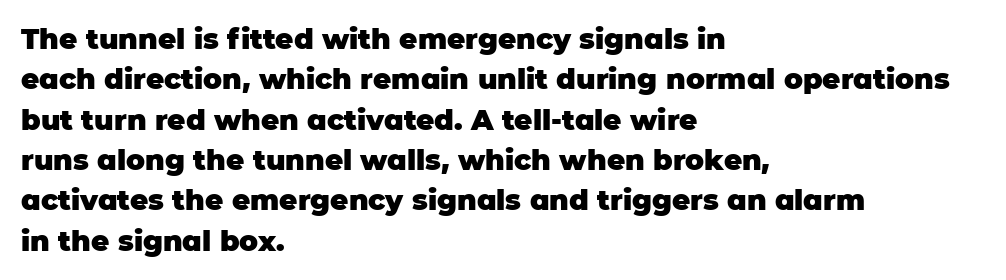
This sample uses an upright cut, with every glyph sitting square on the baseline. Caption: bold face, heavy strokes. The glyphs are unaccompanied by any horizontal stroke below them. These lines are rendered in a variable-pitch font. Notice how the passage keeps a crisp vertical edge on the left only.
